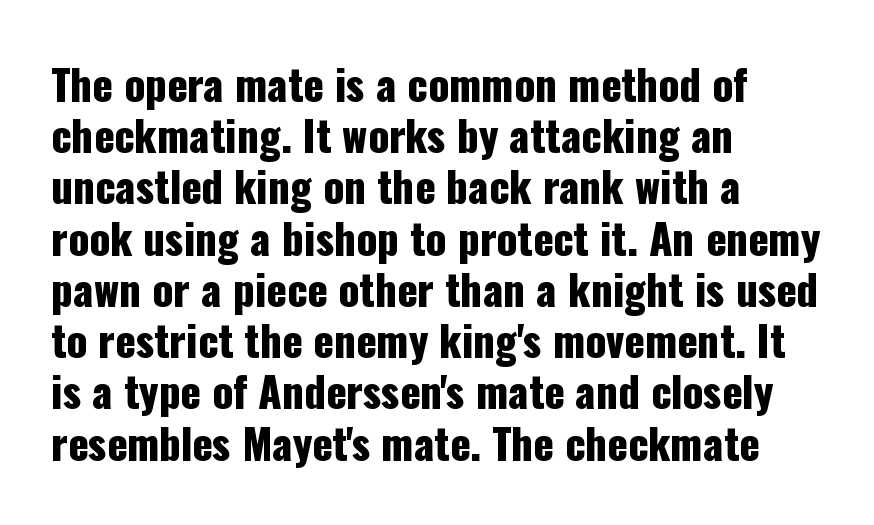
{"serif": "no", "italic": "no", "width": "condensed", "stroke_contrast": "low", "x_height": "medium", "monospaced": "no", "underline": "no", "align": "left", "line_spacing_ratio": 1.22, "letter_spacing": "normal", "letter_spacing_em": 0.0, "glyph_px": 42}
